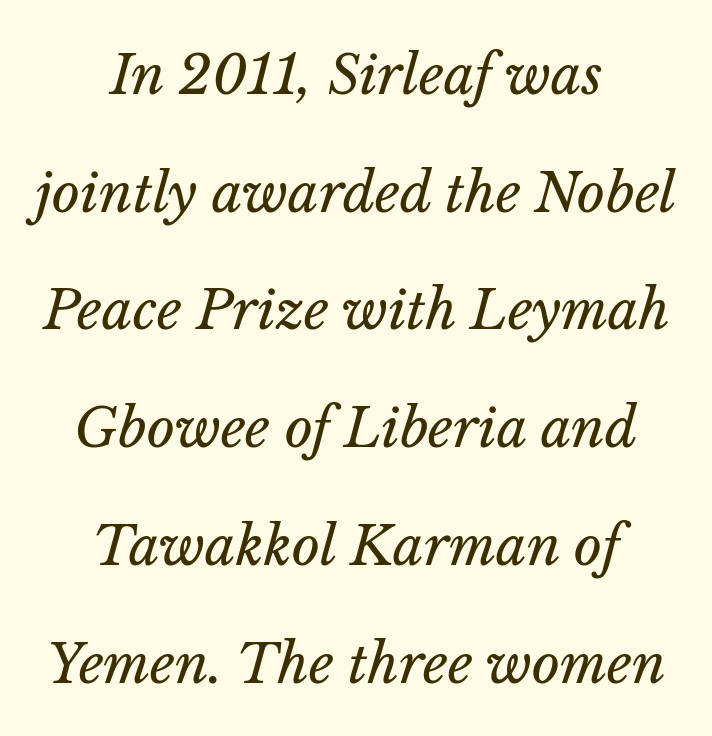
Q: Is the text bold? A: No.
Q: Is the text italic (slanted)? A: Yes, it leans right by about 14 degrees.
Q: Is the text underlined? A: No.
Q: How is the paragraph aligned? A: Centered.
Q: Is the spacing between letters normal or unusually wide? A: Normal.
Q: Is the spacing between lines tight, normal or loose? A: Loose.
Q: Width (condensed, normal, or wide)? A: Normal.
Q: Stroke contrast? A: Low.
Q: x-height? A: Medium.
Q: Monospaced? A: No.
